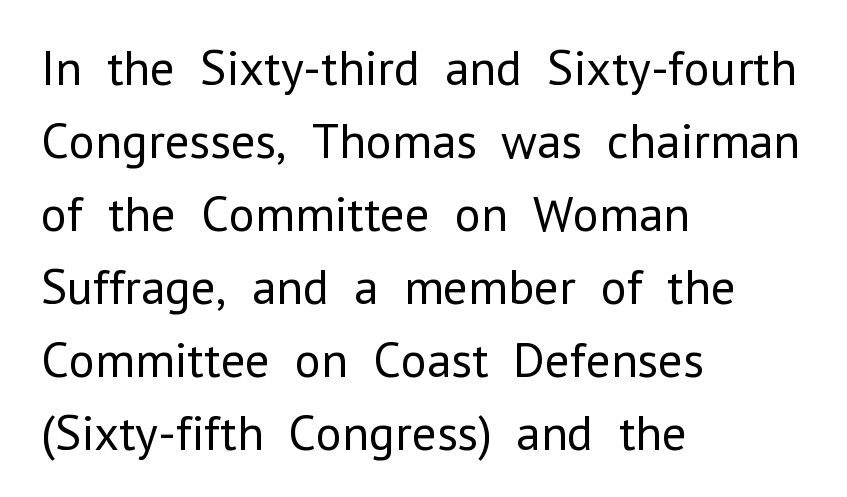
{"serif": "no", "italic": "no", "bold": "no", "weight": "regular", "width": "normal", "stroke_contrast": "low", "x_height": "medium", "monospaced": "no", "underline": "no", "align": "left", "line_spacing": "normal", "line_spacing_ratio": 1.46, "letter_spacing": "normal", "letter_spacing_em": 0.0, "glyph_px": 50}
